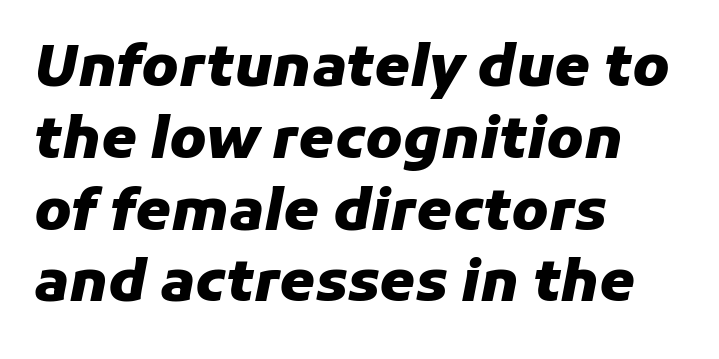
Each word holds together tightly as a unit, with standard inter-letter gaps. The font is running at its bold setting. Each row of text sits above clean, open space. Characters are canted at an angle relative to the baseline's perpendicular.
